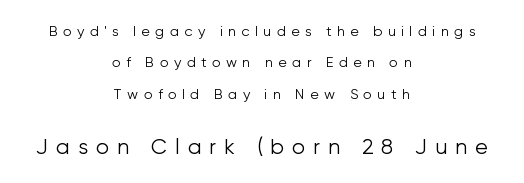
If you measured baseline to baseline, you'd find a long distance. The cut favours lightness, reaching ordinary text weight at its darkest. This sample is center-justified, so both line endings float freely. Quick note: not italic, upright. Between these two stacked blocks, the lower one wins on size. The baseline area is clear.
